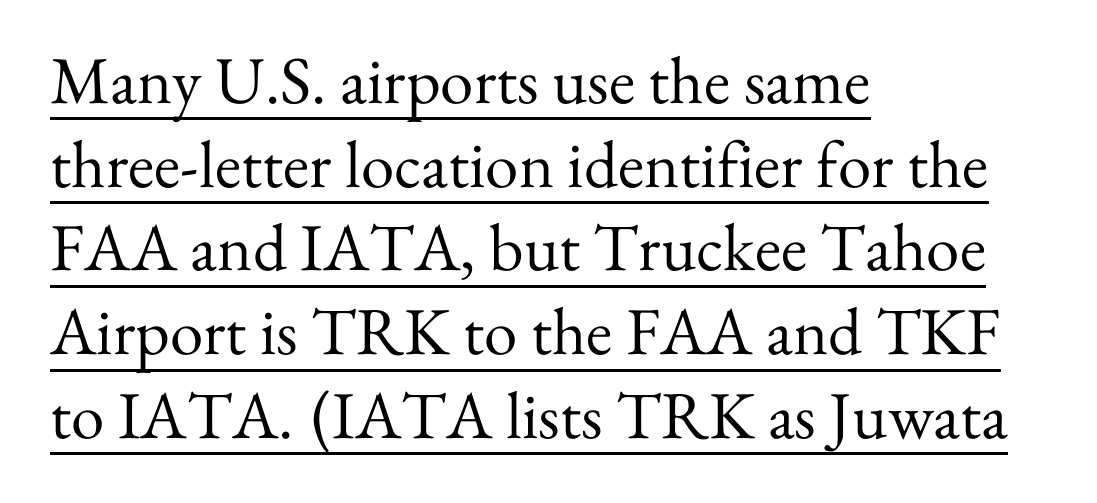
The image shows 67 px regular-weight serif type, upright; set left-aligned, normal line spacing (1.25x), normal letter spacing, underlined; medium stroke contrast and a small x-height.
